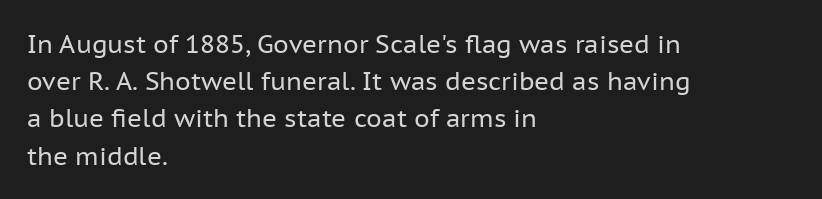
The image shows 25 px text type, upright; set left-aligned, normal line spacing (1.49x), normal letter spacing, not underlined.
